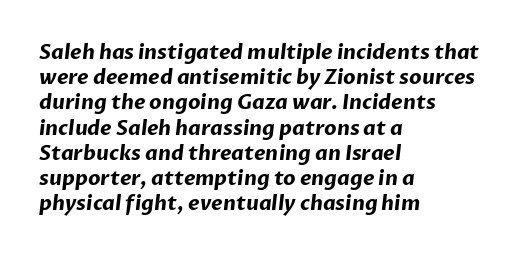
Q: Is the text bold? A: Yes.
Q: Is the text underlined? A: No.
Q: How is the paragraph aligned? A: Left-aligned.
Q: Is the spacing between letters normal or unusually wide? A: Normal.
Q: Is the spacing between lines tight, normal or loose? A: Normal.
